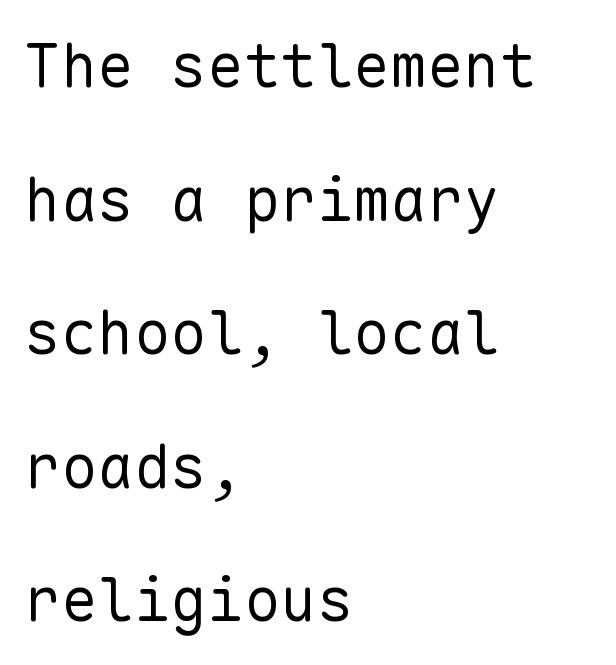
Q: Is the text bold? A: No.
Q: Is the text italic (slanted)? A: No, it is upright.
Q: Is the typeface a serif or a sans-serif typeface? A: Sans-serif.
Q: Is the text underlined? A: No.
Q: How is the paragraph aligned? A: Left-aligned.
Q: Is the spacing between letters normal or unusually wide? A: Normal.
Q: Is the spacing between lines tight, normal or loose? A: Loose.
Q: Width (condensed, normal, or wide)? A: Normal.
Q: Stroke contrast? A: Low.
Q: x-height? A: Medium.
Q: Monospaced? A: Yes.
